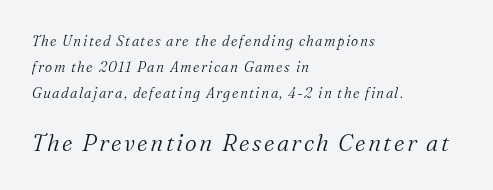
{"italic": "yes", "lean": "right", "slant_degrees": 16, "bold": "no", "underline": "no", "align": "left", "line_spacing_ratio": 1.85, "larger_block": "second", "size_ratio": 1.64, "glyph_px": 23}
